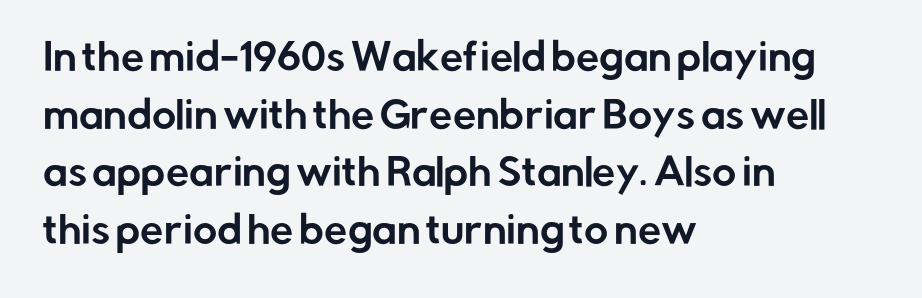
The image shows 37 px sans-serif type, upright; set left-aligned, normal line spacing (1.56x), normal letter spacing, not underlined; low stroke contrast and a medium x-height.
